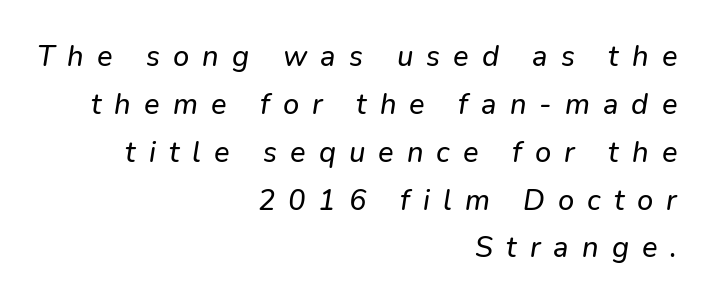
Q: Is the typeface a serif or a sans-serif typeface? A: Sans-serif.
Q: Is the text underlined? A: No.
Q: How is the paragraph aligned? A: Right-aligned.
Q: Is the spacing between letters normal or unusually wide? A: Unusually wide.
Q: Is the spacing between lines tight, normal or loose? A: Normal.
Q: Width (condensed, normal, or wide)? A: Normal.
Q: Stroke contrast? A: Low.
Q: x-height? A: Medium.
Q: Monospaced? A: No.
